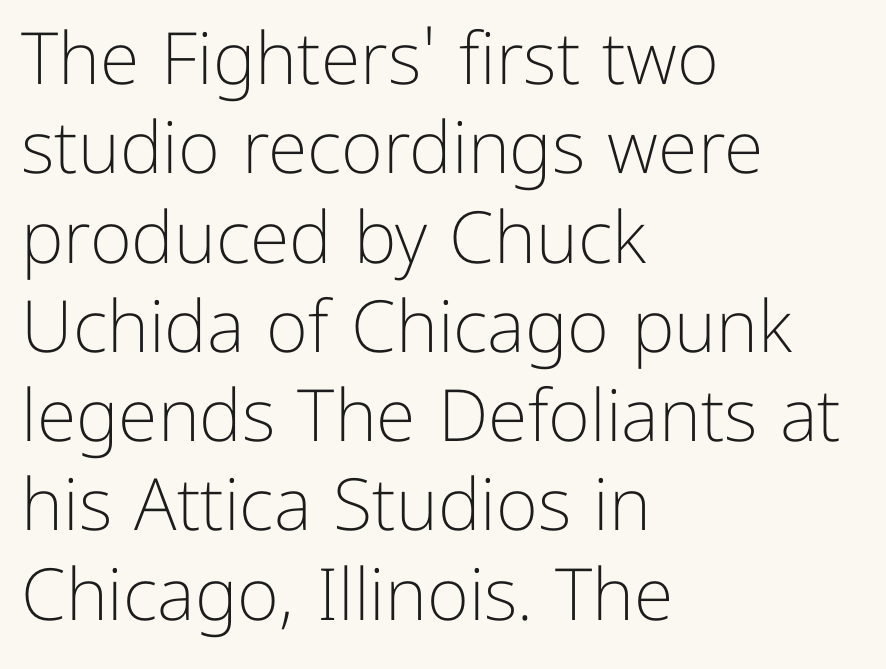
{"serif": "no", "italic": "no", "bold": "no", "weight": "light", "width": "normal", "stroke_contrast": "low", "x_height": "medium", "monospaced": "no", "underline": "no", "align": "left", "line_spacing_ratio": 1.24, "letter_spacing": "normal", "letter_spacing_em": 0.0, "glyph_px": 72}
